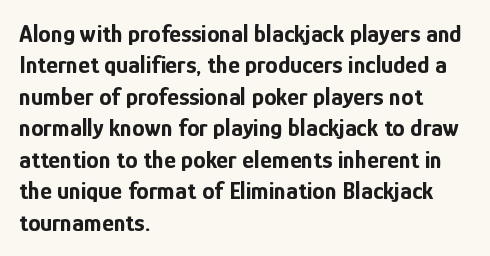
Horizontal alignment here is leftward, the default for most running prose. These lines were composed using upright roman letters. Quick note: underline off. Words appear dense and cohesive because spacing is normal. Honestly, the row spacing looks completely unremarkable. Heft: maximum for text — a bold.
